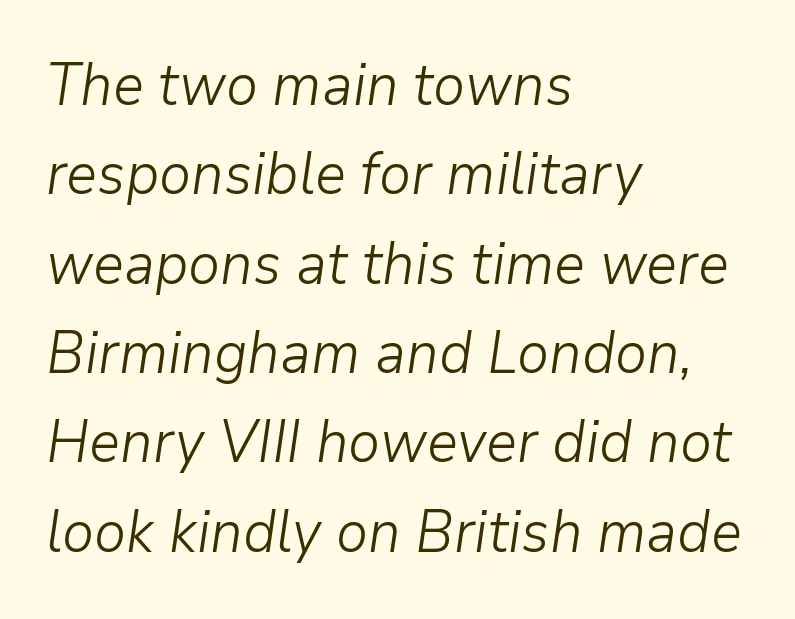
Q: Is the text bold? A: No.
Q: Is the text italic (slanted)? A: Yes, it leans right by about 9 degrees.
Q: Is the text underlined? A: No.
Q: How is the paragraph aligned? A: Left-aligned.
Q: Is the spacing between letters normal or unusually wide? A: Normal.
Q: Is the spacing between lines tight, normal or loose? A: Normal.
Q: Width (condensed, normal, or wide)? A: Normal.
Q: Stroke contrast? A: Low.
Q: x-height? A: Medium.
Q: Monospaced? A: No.
